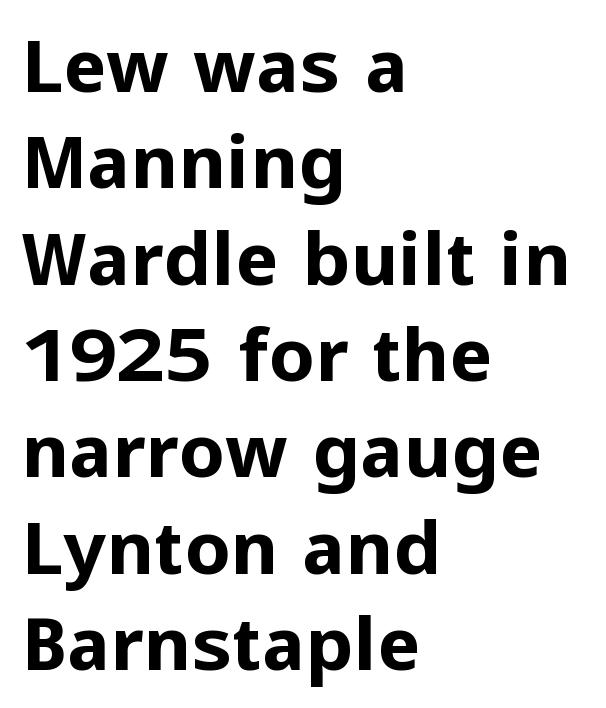
The image shows 73 px bold sans-serif type, upright; set left-aligned, normal line spacing (1.32x), normal letter spacing, not underlined; low stroke contrast and a medium x-height.
